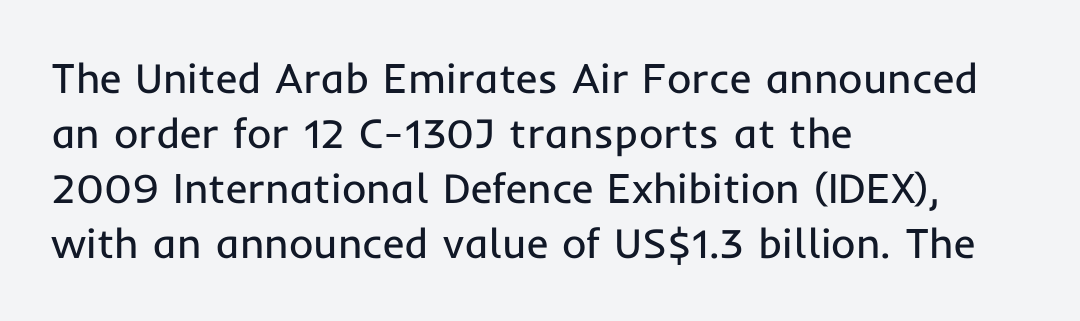
The image shows 42 px regular-weight sans-serif type, upright; set left-aligned, normal line spacing (1.31x), normal letter spacing, not underlined; low stroke contrast and a medium x-height.
